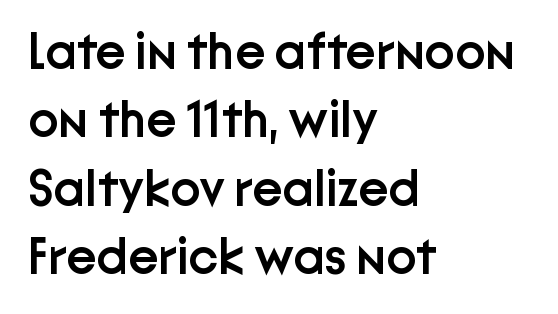
The image shows 51 px semibold sans-serif type, upright; set left-aligned, normal line spacing (1.34x), normal letter spacing, not underlined; low stroke contrast and a medium x-height.
